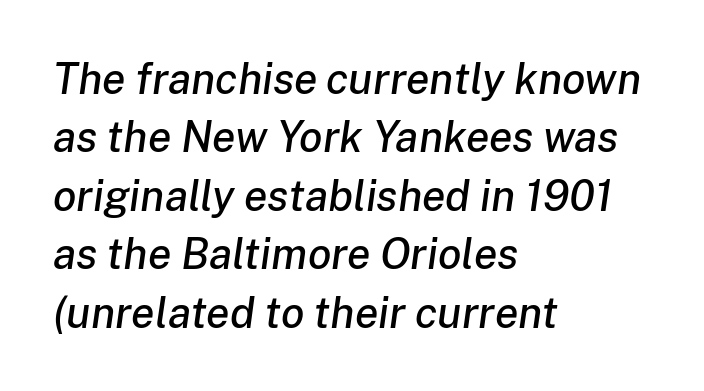
A classic flush-left, rag-right setting is used for this passage. Underlining? Definitely not there. Looking at the ascenders, they clearly lean. Leading matches the norm, producing a regular column. The passage shown has conventional tracking throughout.
